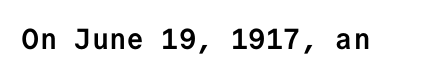
The image shows 29 px semibold sans-serif type, upright, monospaced; set normal letter spacing, not underlined; low stroke contrast and a medium x-height.
